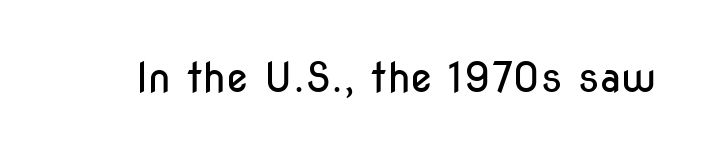
The image shows 41 px regular-weight, condensed sans-serif type, upright; set normal letter spacing, not underlined; low stroke contrast and a medium x-height.
